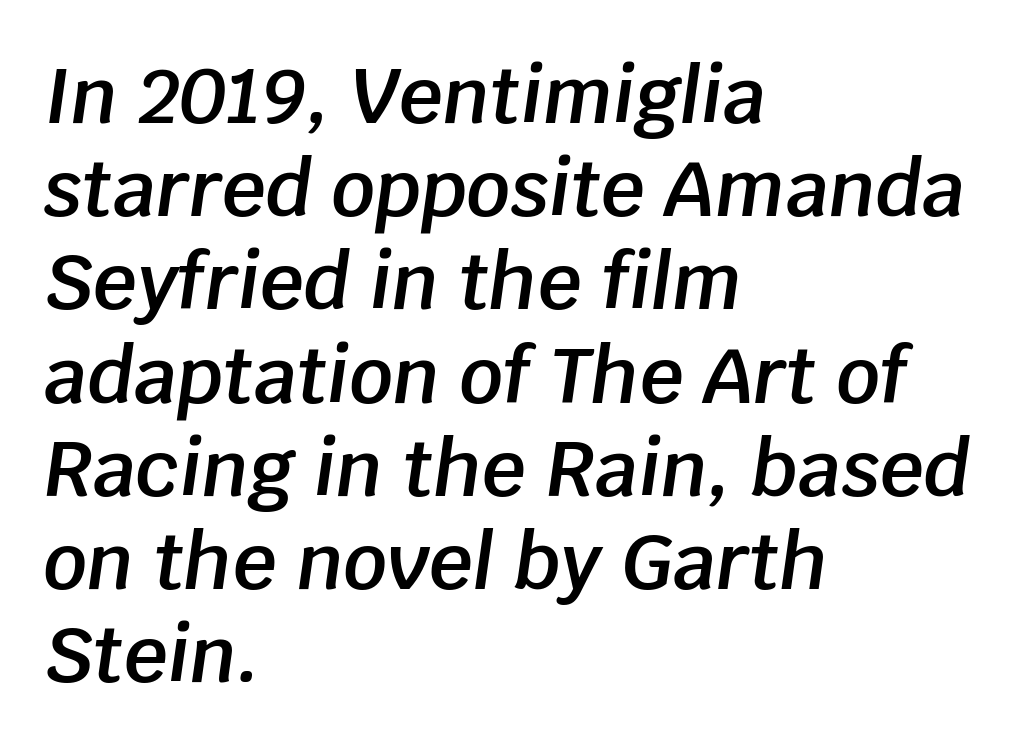
Q: Is the text bold? A: Semi-bold.
Q: Is the text italic (slanted)? A: Yes, it leans right by about 8 degrees.
Q: Is the text underlined? A: No.
Q: How is the paragraph aligned? A: Left-aligned.
Q: Is the spacing between letters normal or unusually wide? A: Normal.
Q: Width (condensed, normal, or wide)? A: Normal.
Q: Stroke contrast? A: Low.
Q: x-height? A: Large.
Q: Monospaced? A: No.
